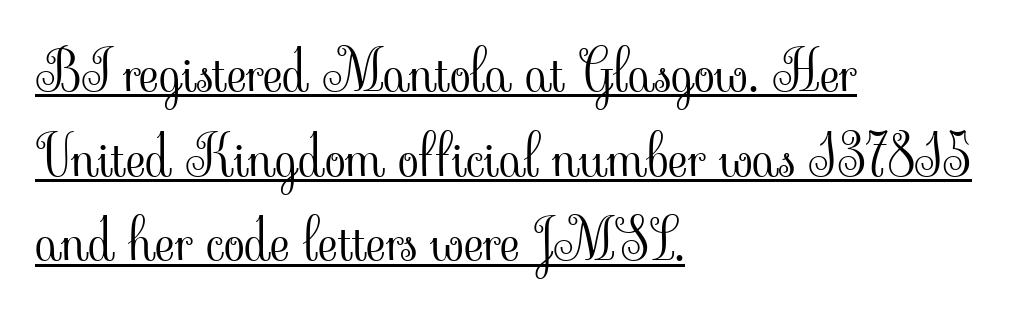
The face used here is seriffed, in the tradition of book romans. This reads as an unemphasized weight, regular at the heaviest. These lines are rendered in a variable-pitch font. In terms of letterspacing, this is plain default setting. Alignment: flush left. The axis of the letterforms is exactly vertical.
